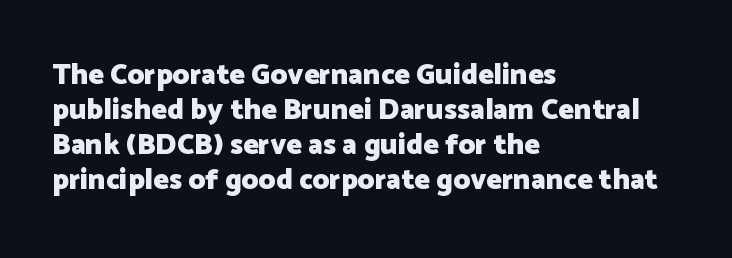
The image shows 29 px heavy sans-serif type, upright; set left-aligned, line spacing 1.21x, normal letter spacing, not underlined; low stroke contrast and a medium x-height.
